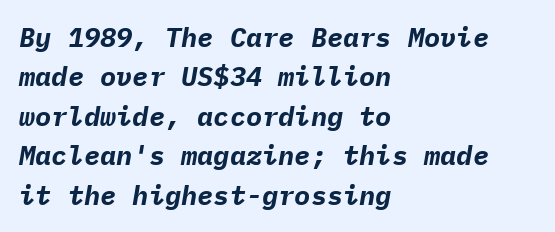
The image shows 27 px bold type, italic (leaning right); set left-aligned, normal line spacing (1.46x), normal letter spacing, not underlined.
